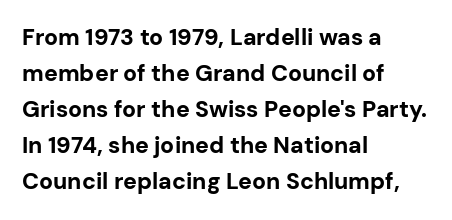
Q: Is the text bold? A: Yes.
Q: Is the text italic (slanted)? A: No, it is upright.
Q: Is the text underlined? A: No.
Q: How is the paragraph aligned? A: Left-aligned.
Q: Is the spacing between letters normal or unusually wide? A: Normal.
Q: Is the spacing between lines tight, normal or loose? A: Normal.
